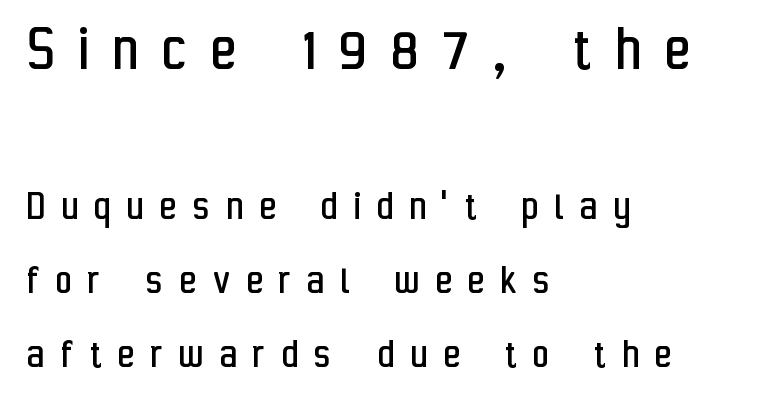
{"serif": "no", "italic": "no", "bold": "no", "weight": "regular", "width": "condensed", "stroke_contrast": "low", "x_height": "medium", "monospaced": "no", "underline": "no", "align": "left", "line_spacing": "normal", "line_spacing_ratio": 1.68, "letter_spacing": "wide", "letter_spacing_em": 0.38, "larger_block": "first", "size_ratio": 1.5, "glyph_px": 66}
